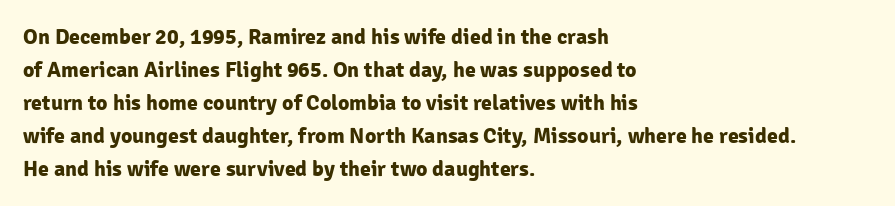
{"italic": "no", "bold": "yes", "underline": "no", "align": "left", "line_spacing": "normal", "line_spacing_ratio": 1.5, "letter_spacing": "normal", "letter_spacing_em": 0.0, "glyph_px": 22}
